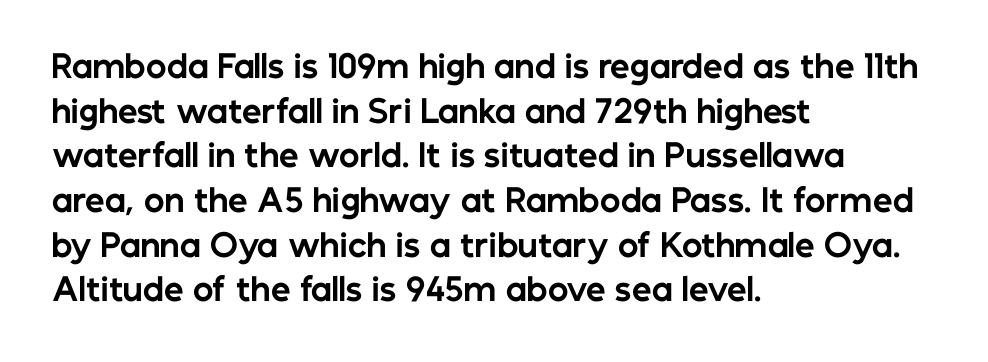
The image shows 31 px bold sans-serif type, upright; set left-aligned, normal line spacing (1.44x), normal letter spacing, not underlined; low stroke contrast and a medium x-height.
